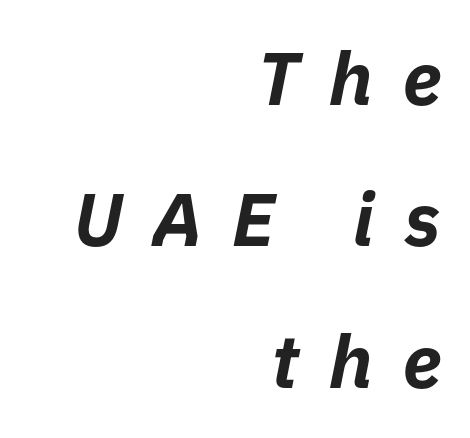
Q: Is the text bold? A: Yes.
Q: Is the text italic (slanted)? A: Yes, it leans right by about 11 degrees.
Q: Is the text underlined? A: No.
Q: How is the paragraph aligned? A: Right-aligned.
Q: Is the spacing between letters normal or unusually wide? A: Unusually wide.
Q: Is the spacing between lines tight, normal or loose? A: Loose.
Q: Width (condensed, normal, or wide)? A: Normal.
Q: Stroke contrast? A: Low.
Q: x-height? A: Medium.
Q: Monospaced? A: No.
